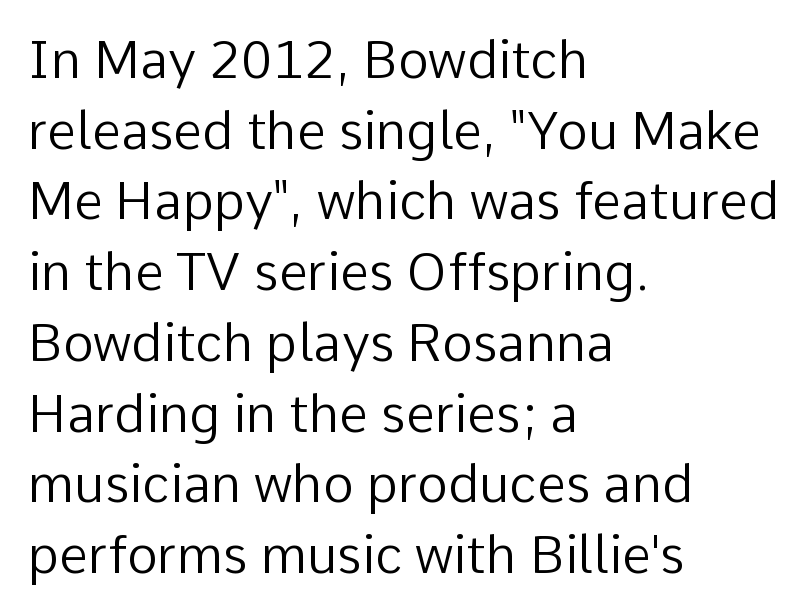
The image shows 52 px regular-weight sans-serif type, upright; set left-aligned, normal line spacing (1.36x), normal letter spacing, not underlined; low stroke contrast and a medium x-height.
